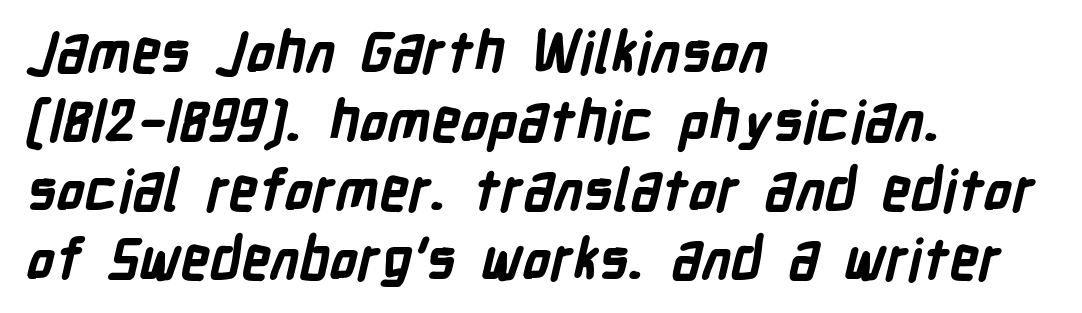
One-word summary of the alignment: left. No word sits above an underline. Does the weight exceed regular? Yes, all the way to bold. There is no visible air inserted between adjacent glyphs.
